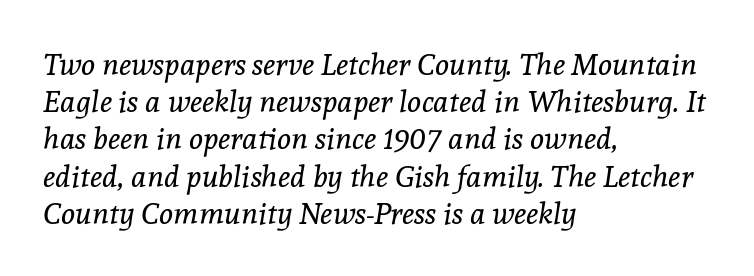
The image shows 30 px regular-weight serif type, italic (leaning right); set left-aligned, line spacing 1.24x, normal letter spacing, not underlined; a medium x-height.
